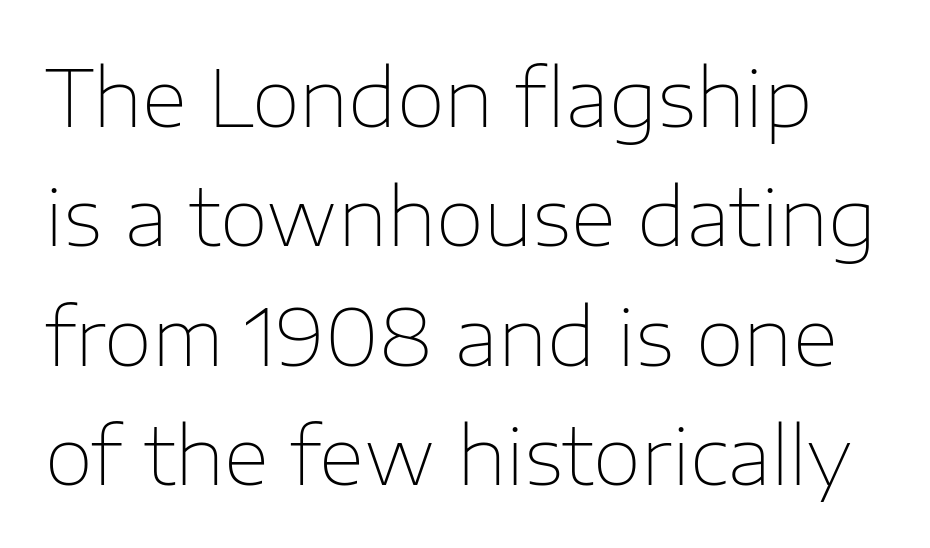
{"serif": "no", "italic": "no", "bold": "no", "weight": "thin", "width": "normal", "stroke_contrast": "low", "x_height": "medium", "monospaced": "no", "underline": "no", "line_spacing": "normal", "line_spacing_ratio": 1.51, "letter_spacing": "normal", "letter_spacing_em": 0.0, "glyph_px": 79}
